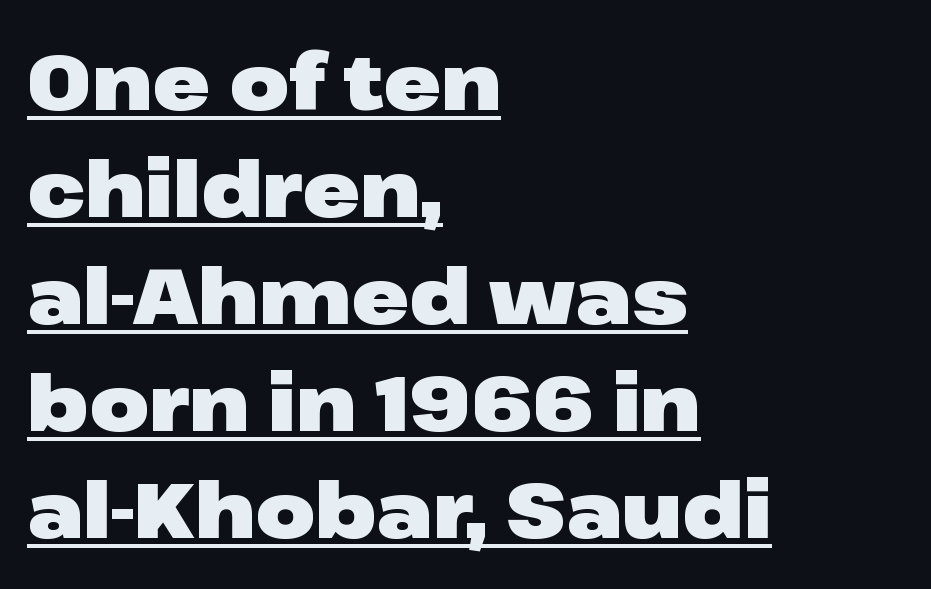
The image shows 77 px heavy, wide sans-serif type, upright; set left-aligned, normal line spacing (1.39x), normal letter spacing, underlined; low stroke contrast and a medium x-height.
